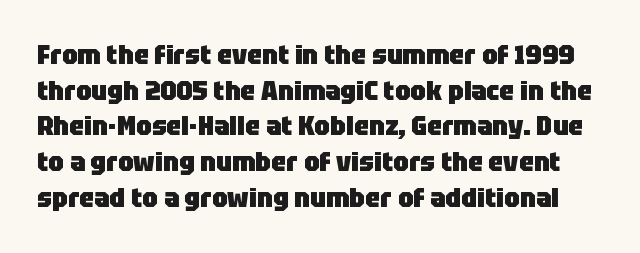
Q: Is the text bold? A: Yes.
Q: Is the text italic (slanted)? A: No, it is upright.
Q: Is the text underlined? A: No.
Q: Is the spacing between letters normal or unusually wide? A: Normal.
Q: Is the spacing between lines tight, normal or loose? A: Normal.
